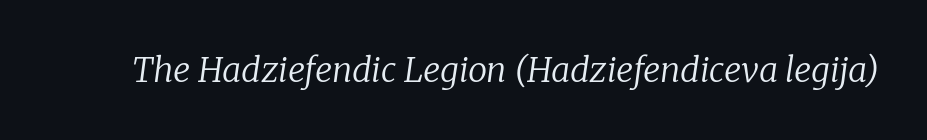
{"serif": "yes", "italic": "yes", "lean": "right", "slant_degrees": 8, "bold": "no", "weight": "regular", "width": "normal", "stroke_contrast": "low", "x_height": "medium", "monospaced": "no", "underline": "no", "letter_spacing": "normal", "letter_spacing_em": 0.0, "glyph_px": 34}
